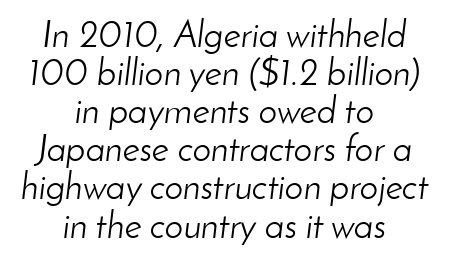
Q: Is the text bold? A: No.
Q: Is the text italic (slanted)? A: Yes, it leans right by about 8 degrees.
Q: Is the text underlined? A: No.
Q: How is the paragraph aligned? A: Centered.
Q: Is the spacing between letters normal or unusually wide? A: Normal.
Q: Is the spacing between lines tight, normal or loose? A: Tight.
Q: Width (condensed, normal, or wide)? A: Normal.
Q: Stroke contrast? A: Low.
Q: x-height? A: Small.
Q: Monospaced? A: No.
